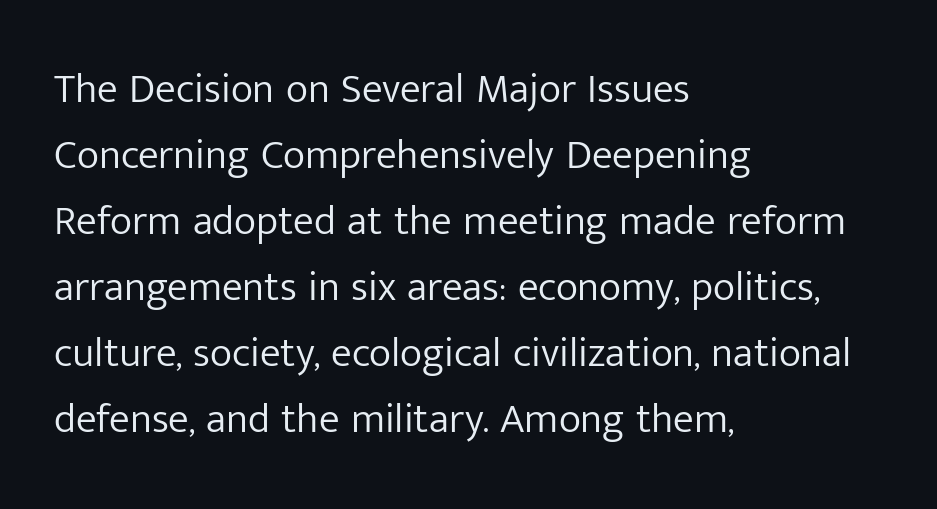
Posture: upright roman. Heft: none added — not bold. Each letter keeps its own natural width here, so spacing adapts to shape. Horizontal bands of white between lines are of average thickness. These lines keep a tight, regular rhythm from letter to letter.
